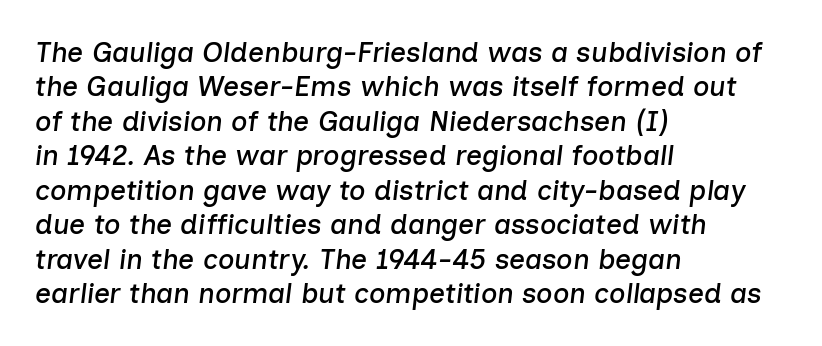
Q: Is the text italic (slanted)? A: Yes, it leans right by about 7 degrees.
Q: Is the text underlined? A: No.
Q: How is the paragraph aligned? A: Left-aligned.
Q: Is the spacing between letters normal or unusually wide? A: Normal.
Q: Width (condensed, normal, or wide)? A: Normal.
Q: Stroke contrast? A: Low.
Q: x-height? A: Medium.
Q: Monospaced? A: No.
